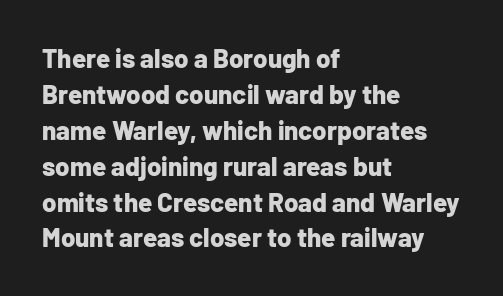
The image shows 26 px bold type, upright; set left-aligned, normal line spacing (1.38x), normal letter spacing, not underlined.
